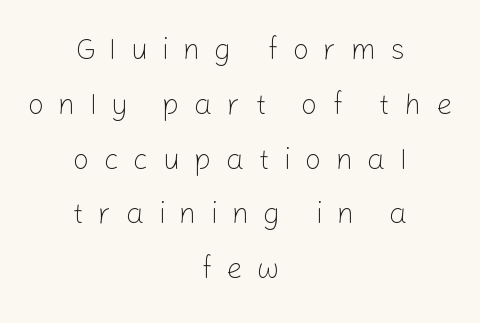
The font family rendered here belongs to the sans-serif group. The setting favours the middle, as headings and verse often do. A bare baseline throughout the passage. Glyph-to-glyph distance is far greater than everyday printed text. Unbolded letterforms with no extra heft.
